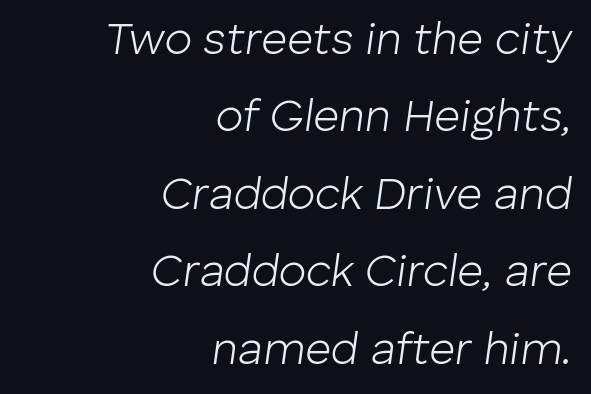
Q: Is the text bold? A: No.
Q: Is the text italic (slanted)? A: Yes, it leans right by about 8 degrees.
Q: Is the text underlined? A: No.
Q: How is the paragraph aligned? A: Right-aligned.
Q: Is the spacing between letters normal or unusually wide? A: Normal.
Q: Width (condensed, normal, or wide)? A: Normal.
Q: Stroke contrast? A: Low.
Q: x-height? A: Medium.
Q: Monospaced? A: No.
